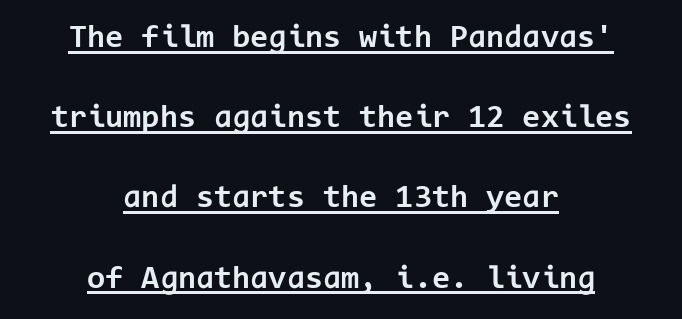
Q: Is the text bold? A: Yes.
Q: Is the text italic (slanted)? A: No, it is upright.
Q: Is the typeface a serif or a sans-serif typeface? A: Sans-serif.
Q: Is the text underlined? A: Yes.
Q: How is the paragraph aligned? A: Centered.
Q: Is the spacing between letters normal or unusually wide? A: Normal.
Q: Is the spacing between lines tight, normal or loose? A: Loose.
Q: Width (condensed, normal, or wide)? A: Normal.
Q: Stroke contrast? A: Low.
Q: x-height? A: Medium.
Q: Monospaced? A: Yes.
